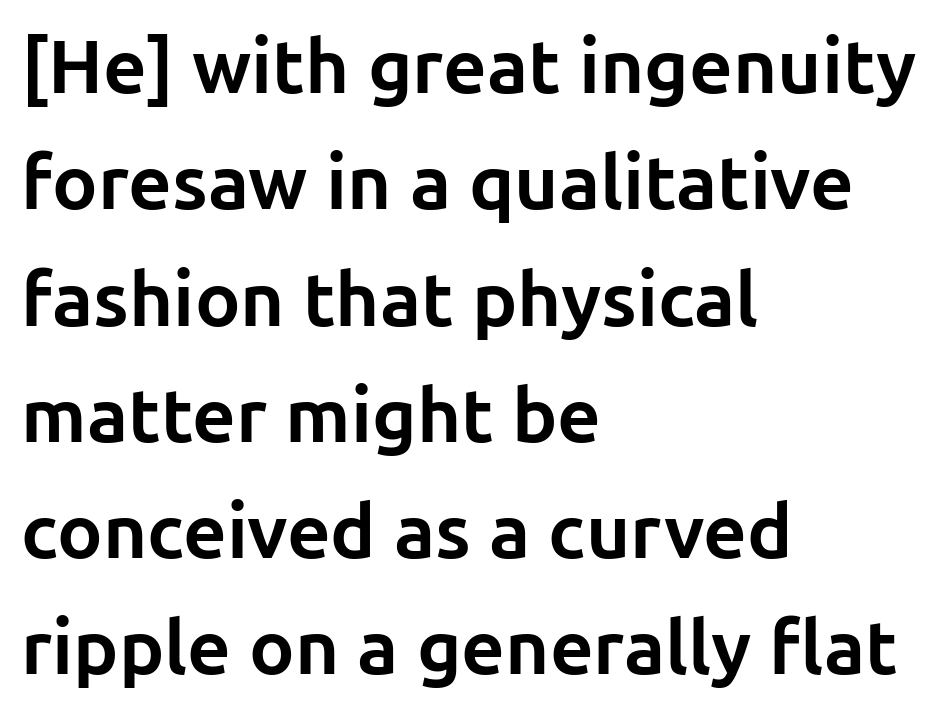
Heavy, bold letterforms. The type family on display is of the sans-serif kind. Quick note: interline space is typical. Visually the block forms a straight wall on the left and a jagged coastline on the right. Short note: letters normally spaced.
